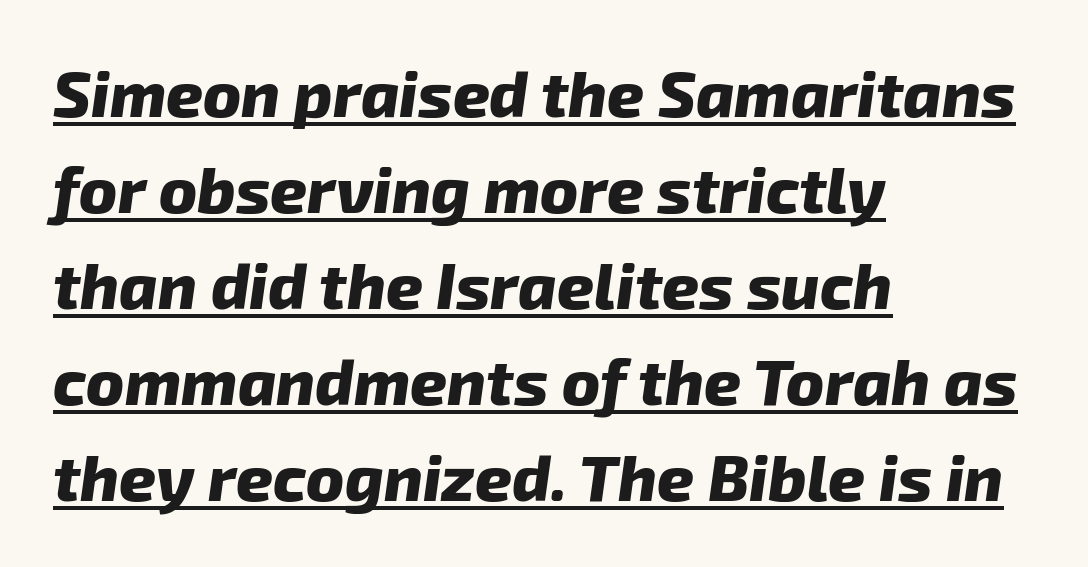
{"italic": "yes", "lean": "right", "slant_degrees": 8, "bold": "yes", "weight": "heavy", "width": "normal", "stroke_contrast": "low", "x_height": "medium", "monospaced": "no", "underline": "yes", "align": "left", "line_spacing": "normal", "line_spacing_ratio": 1.5, "letter_spacing": "normal", "letter_spacing_em": 0.0, "glyph_px": 64}
